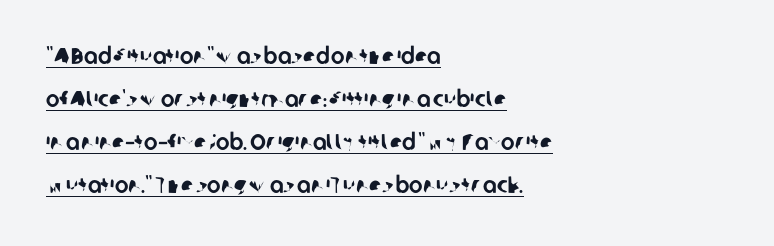
Compared with a centered layout, this one pins lines to the left instead. Standard letterfit; no display-style spreading of the glyphs. Quick note: underline on.
